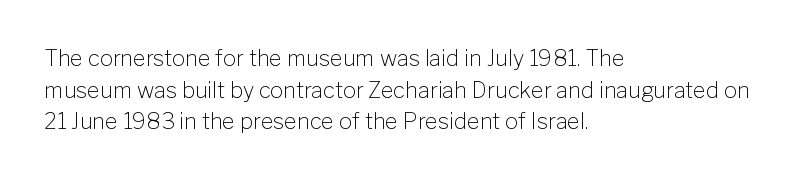
{"italic": "no", "bold": "no", "underline": "no", "align": "left", "line_spacing": "normal", "line_spacing_ratio": 1.44, "letter_spacing": "normal", "letter_spacing_em": 0.0, "glyph_px": 22}
